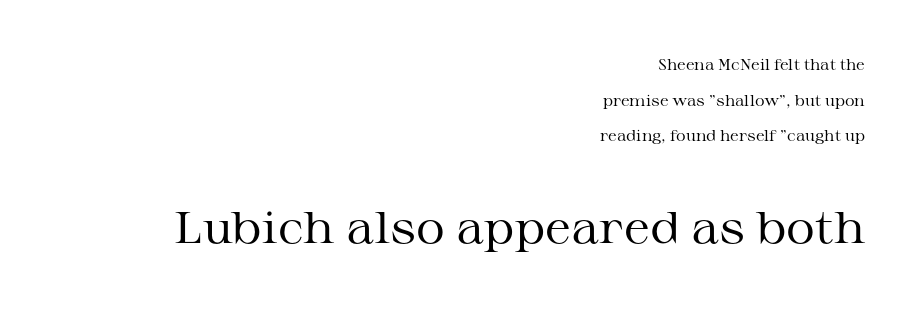
The image shows 45 px regular-weight, wide serif type, upright; set right-aligned, loose line spacing (2.38x), normal letter spacing, not underlined; the second (bottom) block is 3.0x larger; medium stroke contrast and a medium x-height.
